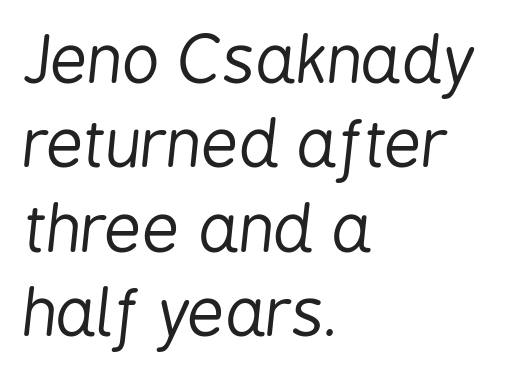
Q: Is the text bold? A: No.
Q: Is the text italic (slanted)? A: Yes, it leans right by about 6 degrees.
Q: Is the text underlined? A: No.
Q: How is the paragraph aligned? A: Left-aligned.
Q: Is the spacing between letters normal or unusually wide? A: Normal.
Q: Is the spacing between lines tight, normal or loose? A: Normal.
Q: Width (condensed, normal, or wide)? A: Condensed.
Q: Stroke contrast? A: Low.
Q: x-height? A: Medium.
Q: Monospaced? A: No.
